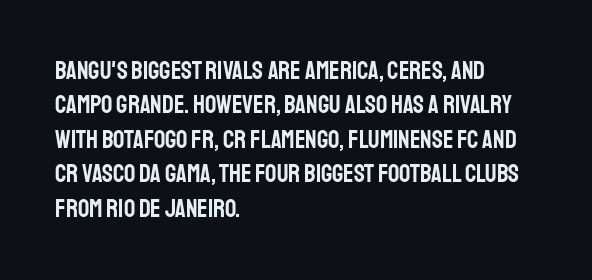
Style check: upright. All the whitespace from short lines collects on the right. Rule under the text: the space is simply empty. Leading matches the norm, producing a regular column.
